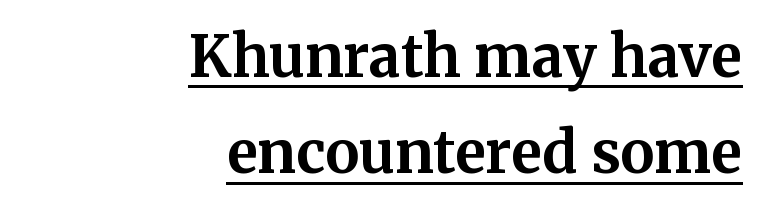
The image shows 57 px bold serif type, upright; set right-aligned, normal line spacing (1.69x), normal letter spacing, underlined; medium stroke contrast and a medium x-height.
